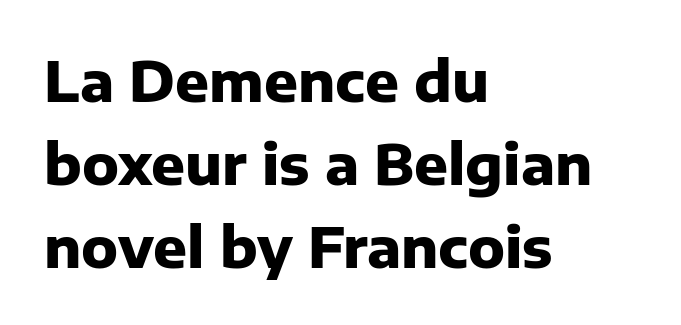
{"serif": "no", "italic": "no", "bold": "yes", "weight": "heavy", "width": "normal", "stroke_contrast": "low", "x_height": "medium", "monospaced": "no", "underline": "no", "align": "left", "line_spacing": "normal", "line_spacing_ratio": 1.48, "letter_spacing": "normal", "letter_spacing_em": 0.0, "glyph_px": 56}
